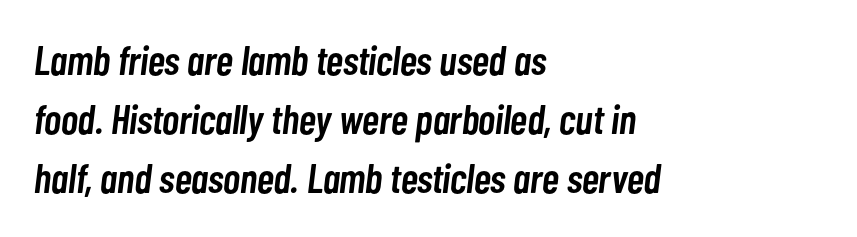
The whole block is typeset with a tilt. In terms of letterspacing, this is plain default setting. These lines stack with their left ends in a neat column. A normal amount of white space separates one row of letters from the next. A bit beefed up — I'd call it semibold rather than bold. Here the designer chose a conventional face with non-uniform glyph widths.
